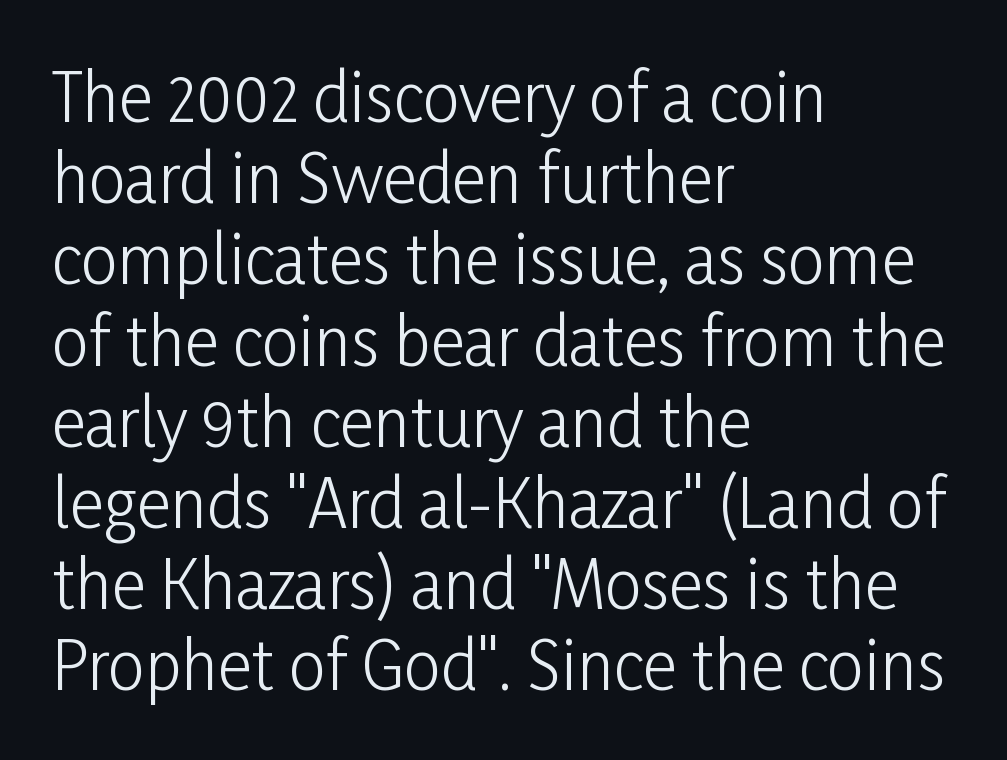
The setting favours the left margin, as ordinary paragraphs usually do. Style check: upright. The rendering keeps characters at their native spacing. Quick note: underline off. This is not heavy type; no bold has been used.
